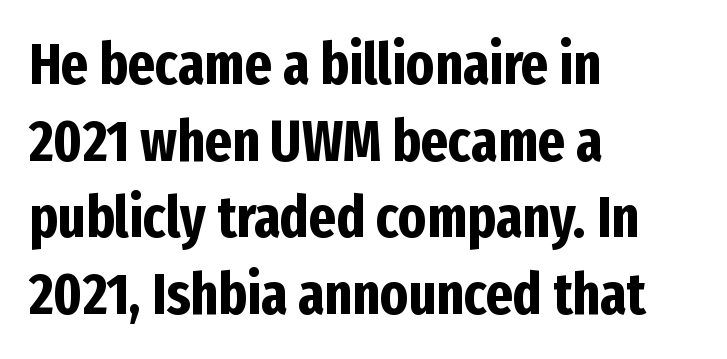
The image shows 58 px bold, condensed sans-serif type, upright; set left-aligned, normal line spacing (1.32x), normal letter spacing, not underlined; low stroke contrast and a medium x-height.
